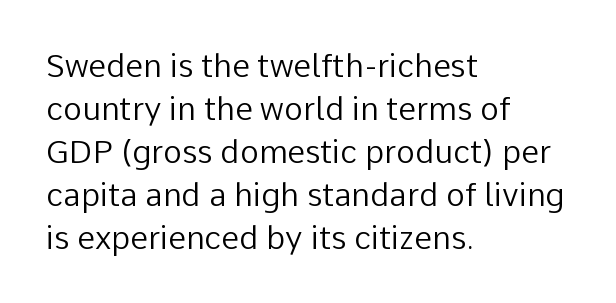
Q: Is the text bold? A: No.
Q: Is the text italic (slanted)? A: No, it is upright.
Q: Is the typeface a serif or a sans-serif typeface? A: Sans-serif.
Q: Is the text underlined? A: No.
Q: How is the paragraph aligned? A: Left-aligned.
Q: Is the spacing between letters normal or unusually wide? A: Normal.
Q: Is the spacing between lines tight, normal or loose? A: Normal.
Q: Width (condensed, normal, or wide)? A: Normal.
Q: Stroke contrast? A: Low.
Q: x-height? A: Medium.
Q: Monospaced? A: No.
